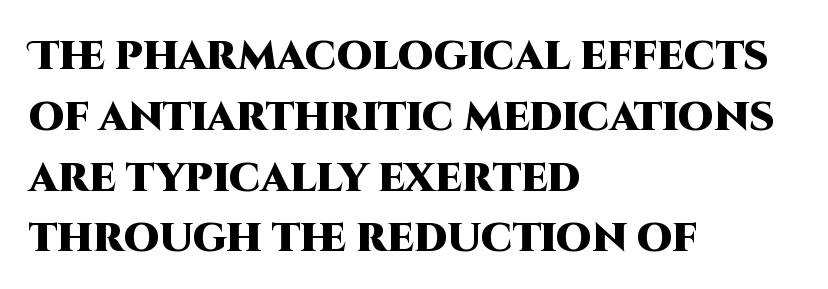
The image shows 40 px heavy sans-serif type, upright; set left-aligned, normal line spacing (1.52x), normal letter spacing, not underlined; high stroke contrast and a large x-height.
